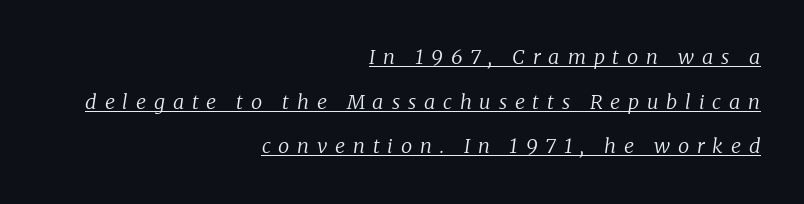
The image shows 20 px text type, italic (leaning right); set right-aligned, loose line spacing (2.23x), unusually wide letter spacing (+0.39 em), underlined.
